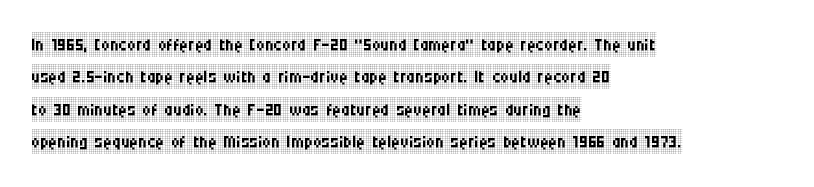
Q: Is the text bold? A: No.
Q: Is the text italic (slanted)? A: No, it is upright.
Q: Is the text underlined? A: No.
Q: How is the paragraph aligned? A: Left-aligned.
Q: Is the spacing between letters normal or unusually wide? A: Normal.
Q: Is the spacing between lines tight, normal or loose? A: Normal.
